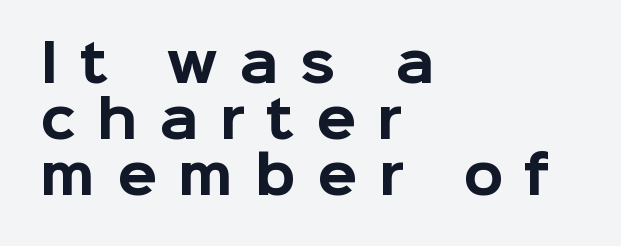
{"serif": "no", "italic": "no", "bold": "yes", "weight": "bold", "width": "normal", "stroke_contrast": "low", "x_height": "medium", "monospaced": "no", "underline": "no", "align": "left", "line_spacing": "tight", "line_spacing_ratio": 1.08, "letter_spacing": "wide", "letter_spacing_em": 0.41, "glyph_px": 52}
